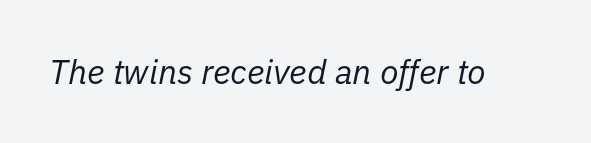
Q: Is the text bold? A: No.
Q: Is the text italic (slanted)? A: Yes, it leans right by about 11 degrees.
Q: Is the text underlined? A: No.
Q: Is the spacing between letters normal or unusually wide? A: Normal.
Q: Width (condensed, normal, or wide)? A: Normal.
Q: Stroke contrast? A: Low.
Q: x-height? A: Medium.
Q: Monospaced? A: No.
